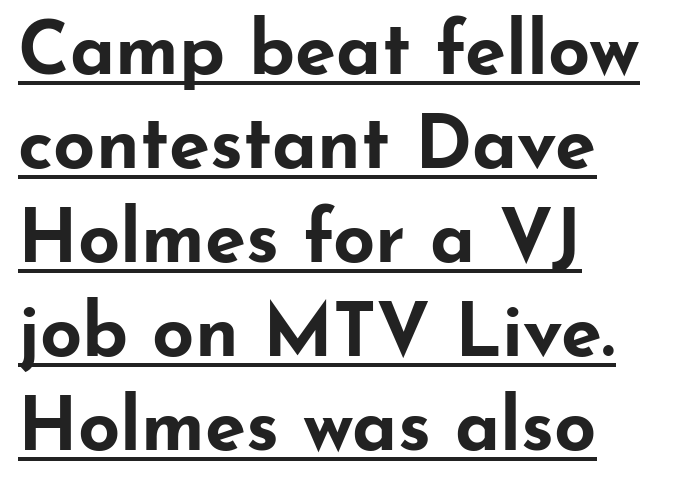
{"serif": "no", "italic": "no", "bold": "yes", "weight": "bold", "width": "wide", "stroke_contrast": "low", "x_height": "small", "monospaced": "no", "underline": "yes", "align": "left", "line_spacing": "normal", "line_spacing_ratio": 1.27, "letter_spacing": "normal", "letter_spacing_em": 0.0, "glyph_px": 74}
